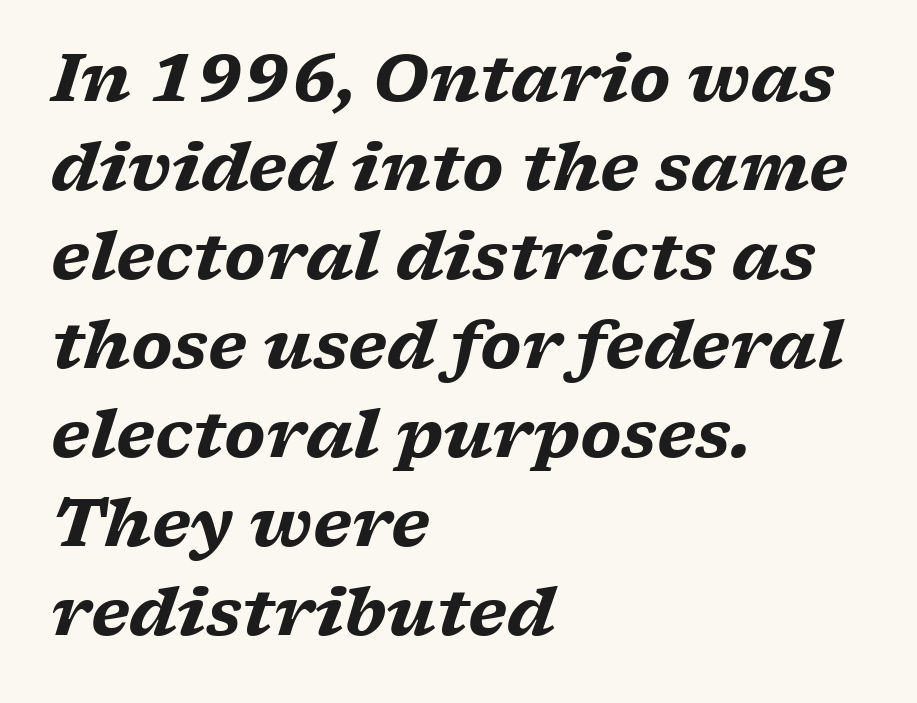
{"serif": "yes", "italic": "yes", "lean": "right", "slant_degrees": 17, "bold": "yes", "weight": "heavy", "width": "wide", "stroke_contrast": "low", "x_height": "medium", "monospaced": "no", "underline": "no", "align": "left", "line_spacing": "normal", "line_spacing_ratio": 1.37, "letter_spacing": "normal", "letter_spacing_em": 0.0, "glyph_px": 65}
